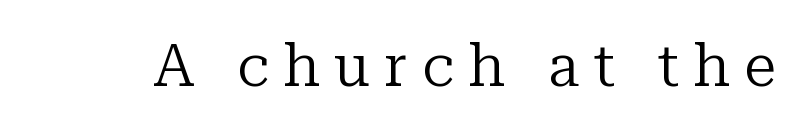
The font's upright variant was chosen for this text. What stands out about the letter spacing? Its width — letters are far apart. The weight tops out at a normal text grade. Do the characters align in a grid? No, the font is proportional. The specimen omits any rule beneath the text block's lines. The passage shown is typeset with a serif family.
